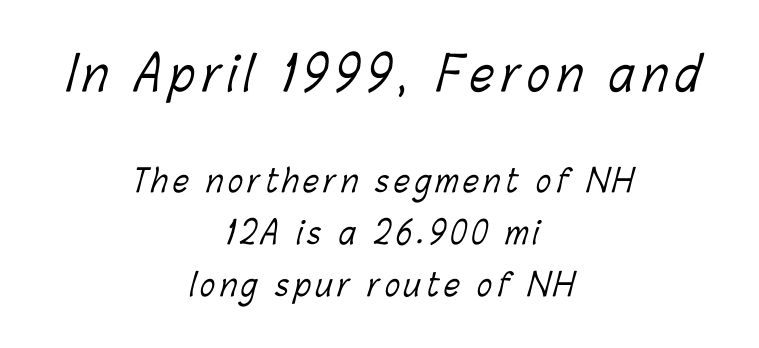
Q: Is the text bold? A: No.
Q: Is the text underlined? A: No.
Q: How is the paragraph aligned? A: Centered.
Q: Is the spacing between lines tight, normal or loose? A: Normal.
Q: Which block of text is set in a larger size, the first (top) or the second (bottom)? A: The first (top) one.
Q: Width (condensed, normal, or wide)? A: Condensed.
Q: Stroke contrast? A: Low.
Q: x-height? A: Medium.
Q: Monospaced? A: No.
